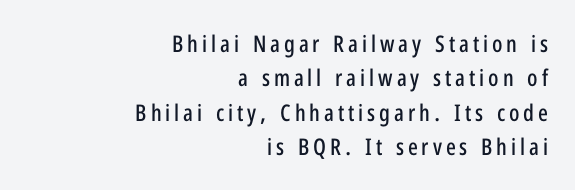
The font's upright variant was chosen for this text. Lines of text with bare space underneath. Horizontal bands of white between lines are of average thickness. Teacher's note: observe the even right margin — that is flush-right alignment.
